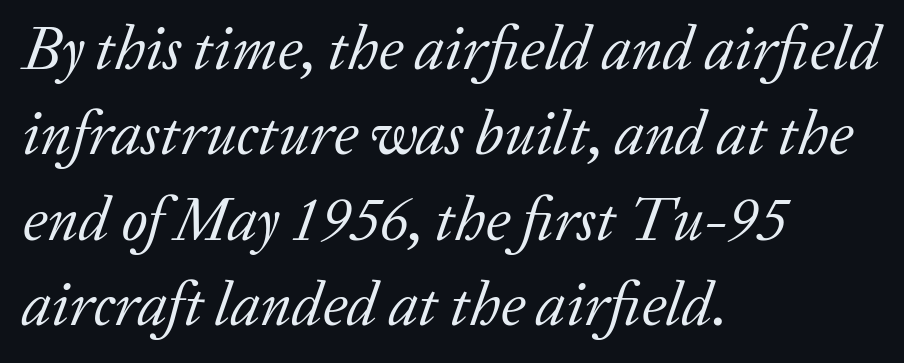
Q: Is the text bold? A: No.
Q: Is the text italic (slanted)? A: Yes, it leans right by about 20 degrees.
Q: Is the typeface a serif or a sans-serif typeface? A: Serif.
Q: Is the text underlined? A: No.
Q: How is the paragraph aligned? A: Left-aligned.
Q: Is the spacing between letters normal or unusually wide? A: Normal.
Q: Is the spacing between lines tight, normal or loose? A: Normal.
Q: Width (condensed, normal, or wide)? A: Normal.
Q: Stroke contrast? A: Low.
Q: x-height? A: Medium.
Q: Monospaced? A: No.
